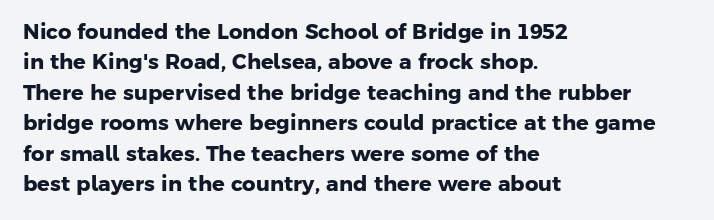
{"bold": "yes", "underline": "no", "align": "left", "line_spacing": "normal", "line_spacing_ratio": 1.45, "letter_spacing": "normal", "letter_spacing_em": 0.0, "glyph_px": 21}
